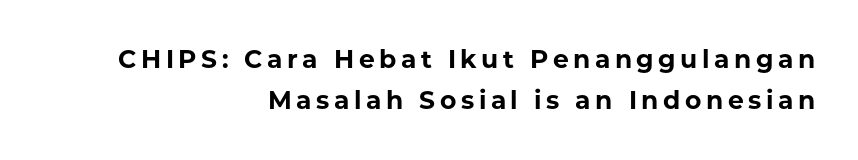
The rendering uses a bold face; every stroke is thick and dark. Ordinary non-slanted type is in use. Anything drawn beneath the words? Only blank space. A flush-right, rag-left setting is used for this passage. The lines sit at an ordinary, default distance from one another.
